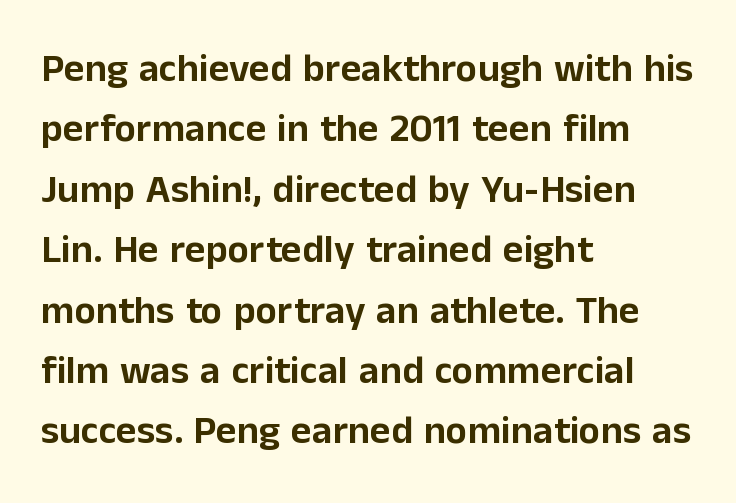
Q: Is the text italic (slanted)? A: No, it is upright.
Q: Is the typeface a serif or a sans-serif typeface? A: Sans-serif.
Q: Is the text underlined? A: No.
Q: How is the paragraph aligned? A: Left-aligned.
Q: Is the spacing between letters normal or unusually wide? A: Normal.
Q: Is the spacing between lines tight, normal or loose? A: Normal.
Q: Width (condensed, normal, or wide)? A: Normal.
Q: Stroke contrast? A: Low.
Q: x-height? A: Medium.
Q: Monospaced? A: No.
